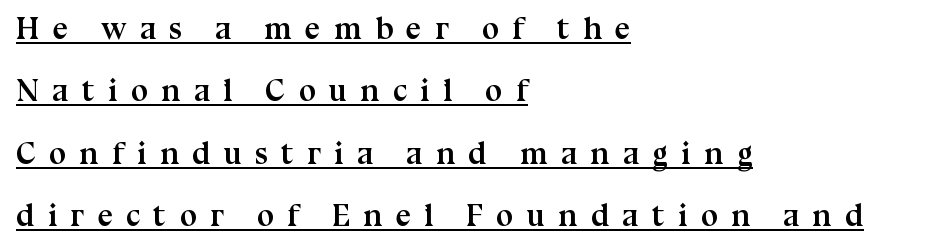
Baseline-to-baseline distance is far greater than the letter height. The lettering holds an erect, upright posture throughout. If you drew a ruler down the left edge, every line would touch it. The rendering uses the underline text-decoration.
